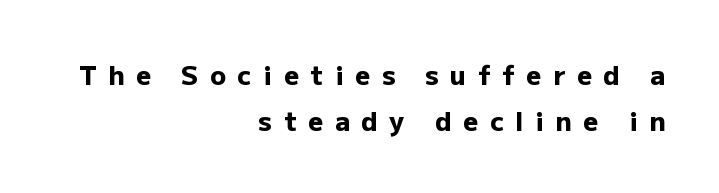
It's the straight-up-and-down kind of type. Quick note: underline off. Every row of glyphs terminates at an identical x-position on the right. Display-style spreading of the glyphs; the letterfit is very open. Is the type bold? Yes — the strokes are clearly thick and heavy.
